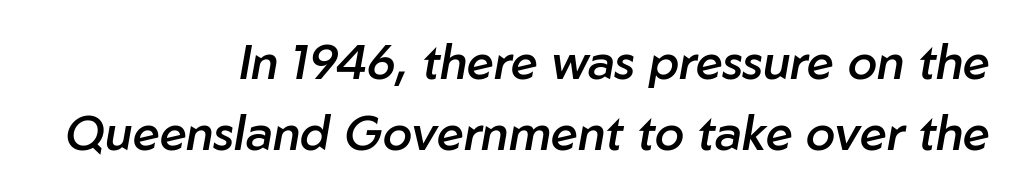
Q: Is the text bold? A: Semi-bold.
Q: Is the text italic (slanted)? A: Yes, it leans right by about 10 degrees.
Q: Is the text underlined? A: No.
Q: How is the paragraph aligned? A: Right-aligned.
Q: Is the spacing between letters normal or unusually wide? A: Normal.
Q: Is the spacing between lines tight, normal or loose? A: Normal.
Q: Width (condensed, normal, or wide)? A: Normal.
Q: Stroke contrast? A: Low.
Q: x-height? A: Medium.
Q: Monospaced? A: No.
